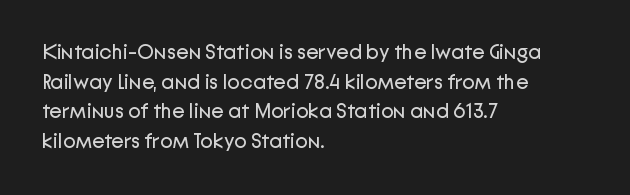
Quick note: underline off. Do the letters lean? They stand straight. The text block is weighted toward the left margin, trailing off unevenly rightward. This rendering leaves character spacing at its baseline value. Vertical spacing — default.
